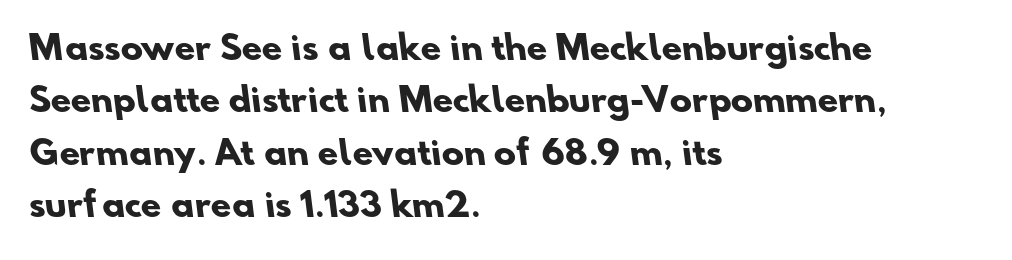
Check under the words: just untouched page. Summary of vertical rhythm: regular, with standard interline spacing. The typesetter chose a ragged-right arrangement here. Typographically, this falls in the sans-serif category.
